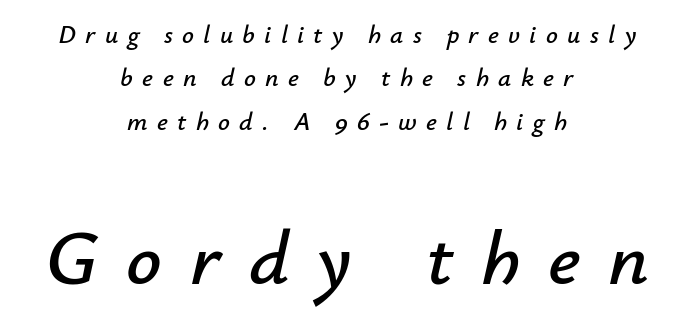
{"italic": "yes", "lean": "right", "slant_degrees": 12, "width": "normal", "stroke_contrast": "low", "x_height": "small", "monospaced": "no", "underline": "no", "align": "center", "line_spacing": "normal", "line_spacing_ratio": 1.67, "letter_spacing": "wide", "letter_spacing_em": 0.36, "larger_block": "second", "size_ratio": 3.0, "glyph_px": 78}
